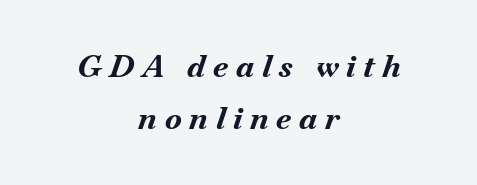
{"italic": "yes", "lean": "right", "slant_degrees": 18, "bold": "yes", "weight": "bold", "width": "normal", "stroke_contrast": "medium", "x_height": "small", "monospaced": "no", "underline": "no", "align": "center", "line_spacing": "normal", "line_spacing_ratio": 1.67, "letter_spacing": "wide", "letter_spacing_em": 0.25, "glyph_px": 31}
